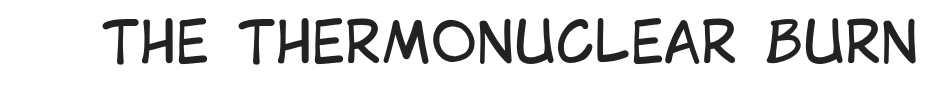
{"serif": "no", "italic": "no", "bold": "no", "weight": "regular", "width": "condensed", "stroke_contrast": "low", "x_height": "large", "monospaced": "no", "underline": "no", "letter_spacing": "normal", "letter_spacing_em": 0.0, "glyph_px": 56}
